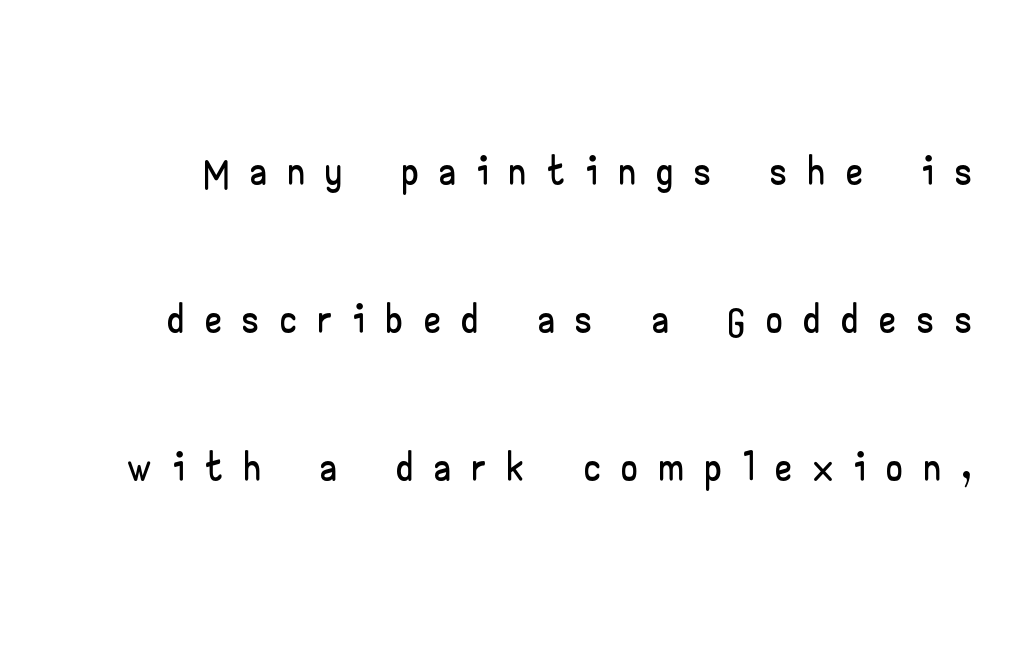
Q: Is the text italic (slanted)? A: No, it is upright.
Q: Is the typeface a serif or a sans-serif typeface? A: Sans-serif.
Q: Is the text underlined? A: No.
Q: Is the spacing between letters normal or unusually wide? A: Unusually wide.
Q: Is the spacing between lines tight, normal or loose? A: Loose.
Q: Width (condensed, normal, or wide)? A: Wide.
Q: Stroke contrast? A: Low.
Q: x-height? A: Small.
Q: Monospaced? A: No.
